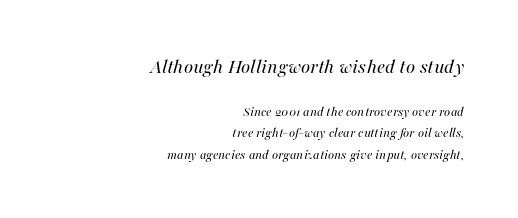
The image shows 21 px text type, italic (leaning right); set right-aligned, normal line spacing (1.53x), normal letter spacing, not underlined; the first (top) block is 1.5x larger.
